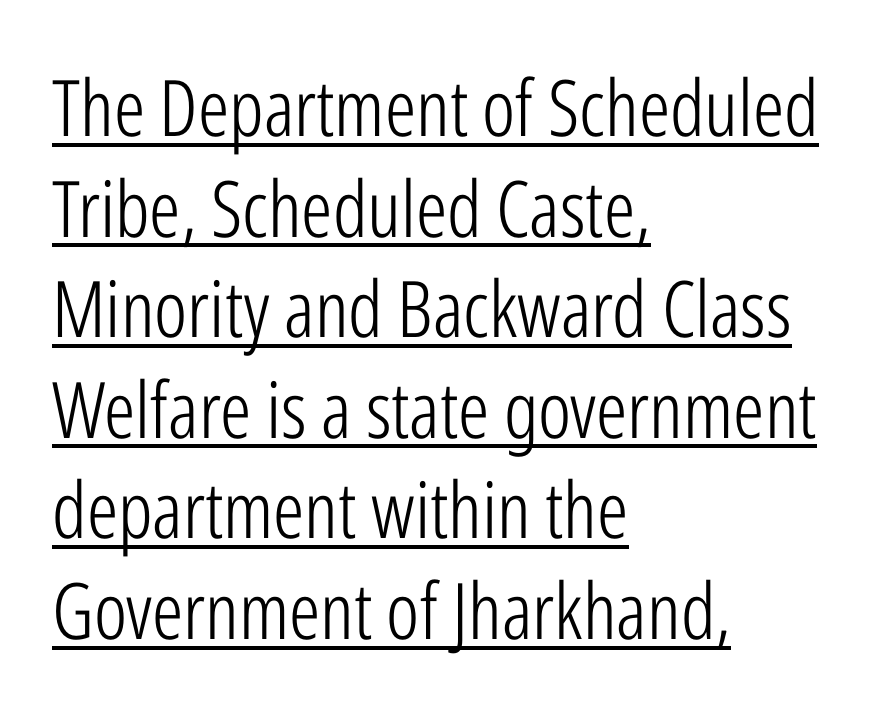
The image shows 78 px light, condensed sans-serif type, upright; set left-aligned, normal line spacing (1.29x), normal letter spacing, underlined; low stroke contrast and a medium x-height.
